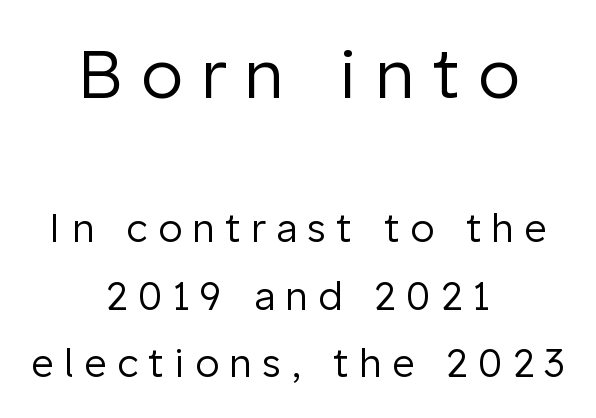
The image shows 68 px regular-weight sans-serif type, upright; set centered, line spacing 1.74x, unusually wide letter spacing (+0.27 em), not underlined; the first (top) block is 1.74x larger; low stroke contrast and a medium x-height.
